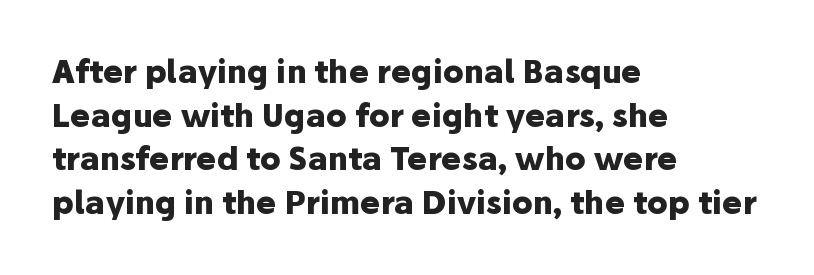
The image shows 31 px heavy sans-serif type, upright; set left-aligned, normal line spacing (1.41x), normal letter spacing, not underlined; low stroke contrast and a medium x-height.
